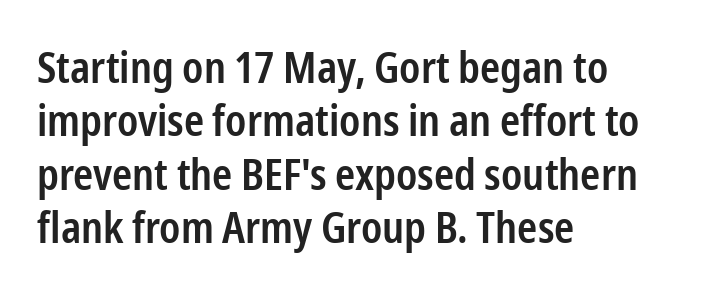
{"serif": "no", "italic": "no", "bold": "semi", "weight": "semibold", "width": "condensed", "stroke_contrast": "low", "x_height": "medium", "monospaced": "no", "underline": "no", "align": "left", "line_spacing_ratio": 1.24, "letter_spacing": "normal", "letter_spacing_em": 0.0, "glyph_px": 43}
